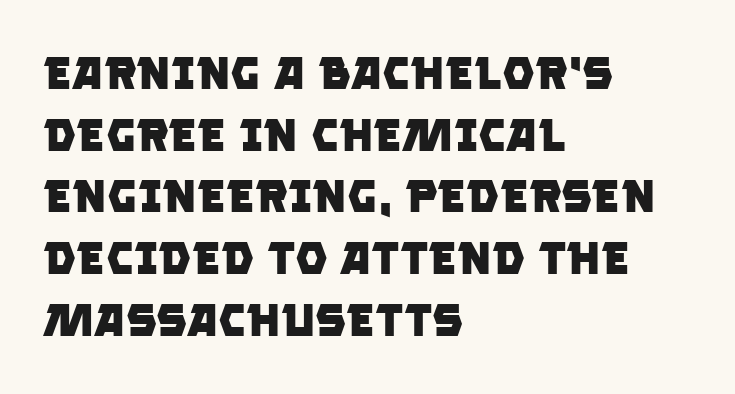
Between one letter and the next there's only the usual sliver of space. Regular leading. The letters advance in unequal steps, a hallmark of proportional type. Just letters on the line, the space beneath them empty. Notice how the passage keeps a crisp vertical edge on the left only. A typesetter would label this face a sans.
